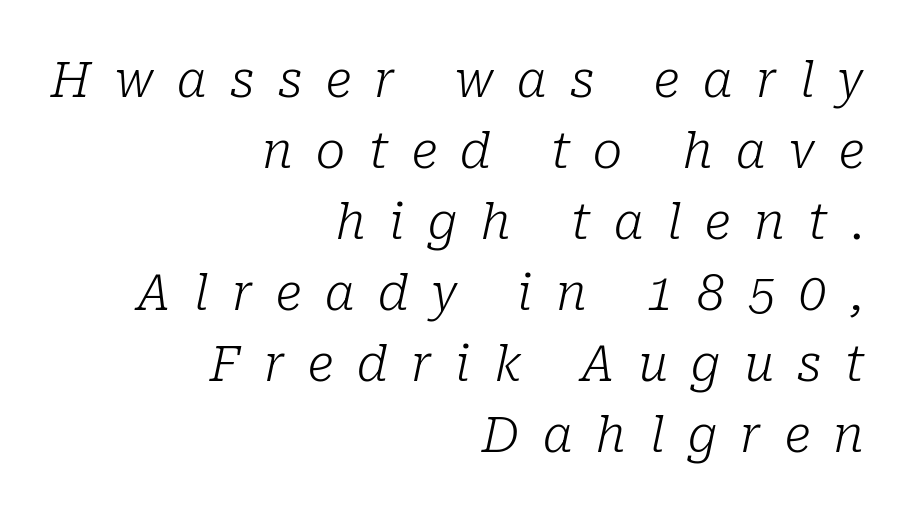
Substantial extra tracking has been applied to these lines. If you drew a line through each stem, it would be angled. Type style note: has serifs. These glyphs show unthickened strokes, regular width or finer. These lines sit exactly where default settings would place them.
